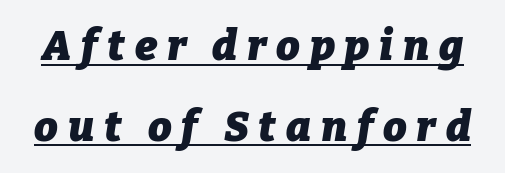
{"italic": "yes", "lean": "right", "slant_degrees": 9, "bold": "yes", "weight": "heavy", "width": "normal", "stroke_contrast": "low", "x_height": "medium", "monospaced": "no", "underline": "yes", "line_spacing": "loose", "line_spacing_ratio": 1.92, "letter_spacing": "wide", "letter_spacing_em": 0.23, "glyph_px": 42}
